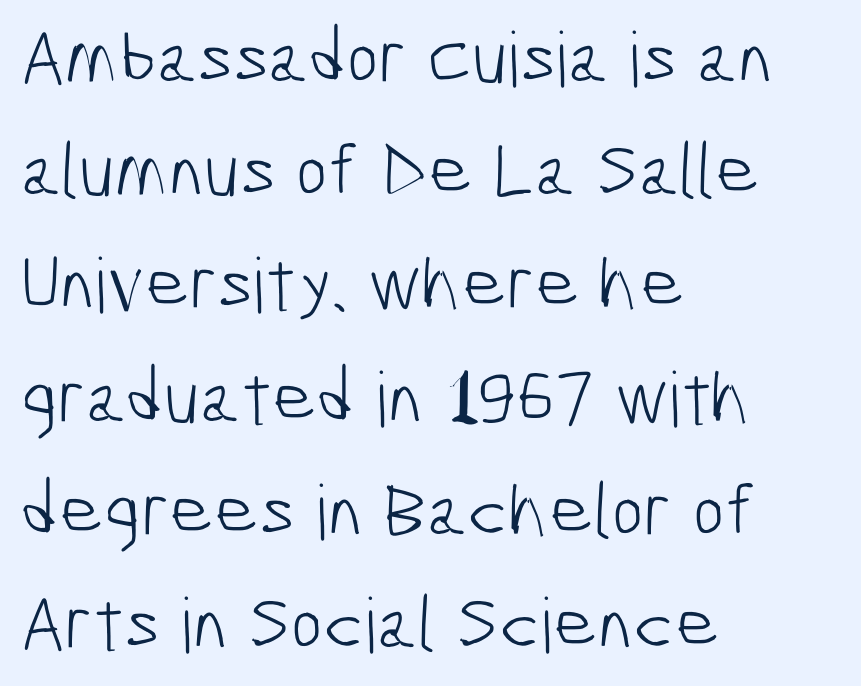
Q: Is the text bold? A: No.
Q: Is the typeface a serif or a sans-serif typeface? A: Sans-serif.
Q: Is the text underlined? A: No.
Q: How is the paragraph aligned? A: Left-aligned.
Q: Is the spacing between letters normal or unusually wide? A: Normal.
Q: Is the spacing between lines tight, normal or loose? A: Normal.
Q: Width (condensed, normal, or wide)? A: Condensed.
Q: Stroke contrast? A: Low.
Q: x-height? A: Medium.
Q: Monospaced? A: No.
